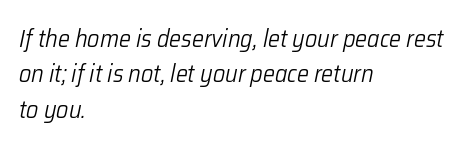
{"italic": "yes", "lean": "right", "slant_degrees": 12, "bold": "no", "underline": "no", "align": "left", "line_spacing": "normal", "line_spacing_ratio": 1.47, "letter_spacing": "normal", "letter_spacing_em": 0.0, "glyph_px": 24}
